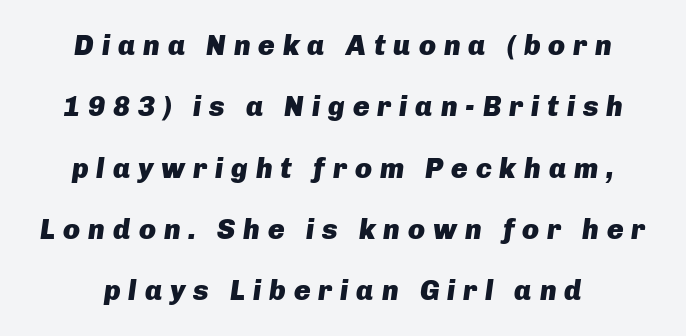
{"italic": "yes", "lean": "right", "slant_degrees": 8, "bold": "yes", "weight": "heavy", "width": "normal", "stroke_contrast": "low", "x_height": "medium", "monospaced": "no", "underline": "no", "line_spacing": "loose", "line_spacing_ratio": 2.19, "letter_spacing": "wide", "letter_spacing_em": 0.28, "glyph_px": 28}
